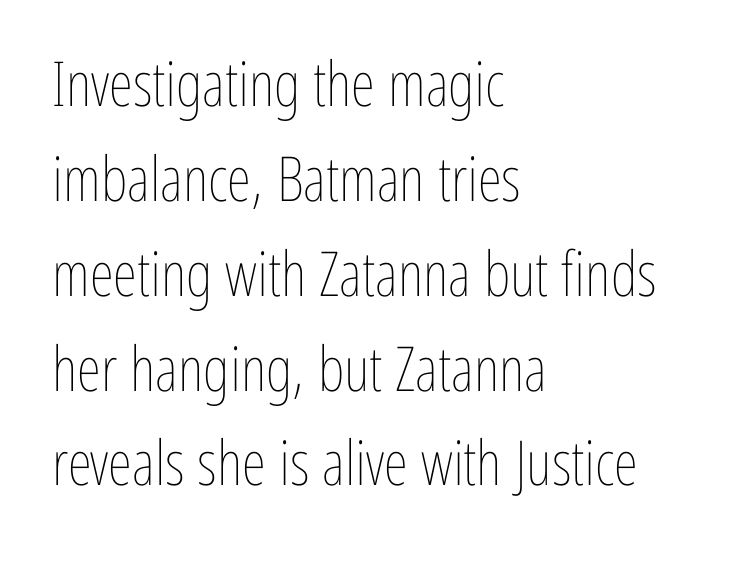
The image shows 62 px thin, condensed type, upright; set left-aligned, normal line spacing (1.53x), normal letter spacing, not underlined; low stroke contrast and a medium x-height.
